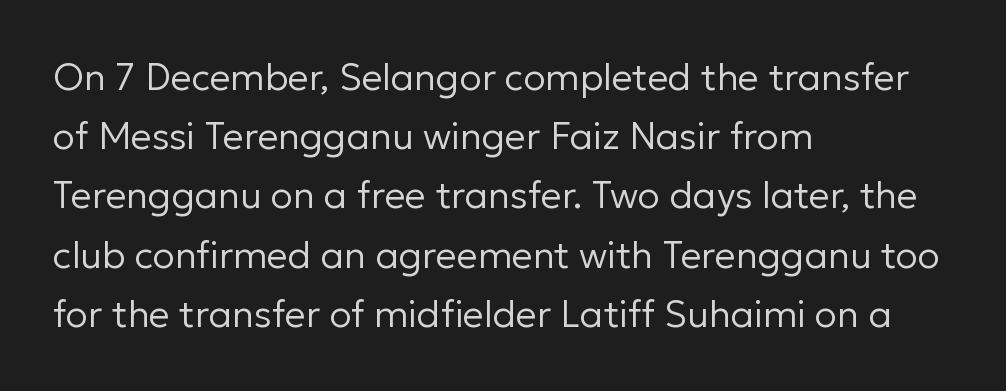
{"serif": "no", "italic": "no", "bold": "no", "weight": "regular", "width": "normal", "stroke_contrast": "low", "x_height": "medium", "monospaced": "no", "underline": "no", "align": "left", "line_spacing": "normal", "line_spacing_ratio": 1.6, "letter_spacing": "normal", "letter_spacing_em": 0.0, "glyph_px": 37}
